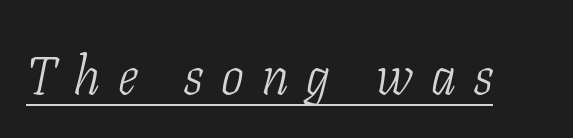
Q: Is the text bold? A: No.
Q: Is the text italic (slanted)? A: Yes, it leans right by about 11 degrees.
Q: Is the typeface a serif or a sans-serif typeface? A: Serif.
Q: Is the text underlined? A: Yes.
Q: Is the spacing between letters normal or unusually wide? A: Unusually wide.
Q: Width (condensed, normal, or wide)? A: Condensed.
Q: Stroke contrast? A: Low.
Q: x-height? A: Medium.
Q: Monospaced? A: No.
